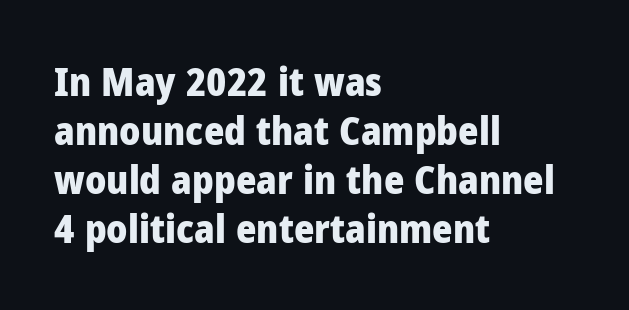
The image shows 39 px heavy sans-serif type, upright; set left-aligned, normal line spacing (1.26x), normal letter spacing, not underlined; low stroke contrast and a medium x-height.
